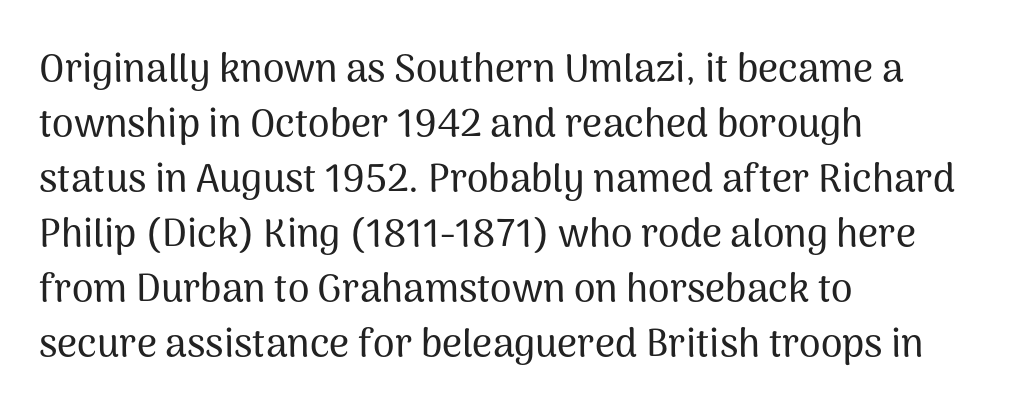
Q: Is the text italic (slanted)? A: No, it is upright.
Q: Is the typeface a serif or a sans-serif typeface? A: Sans-serif.
Q: Is the text underlined? A: No.
Q: How is the paragraph aligned? A: Left-aligned.
Q: Is the spacing between letters normal or unusually wide? A: Normal.
Q: Is the spacing between lines tight, normal or loose? A: Normal.
Q: Width (condensed, normal, or wide)? A: Normal.
Q: Stroke contrast? A: Medium.
Q: x-height? A: Medium.
Q: Monospaced? A: No.
